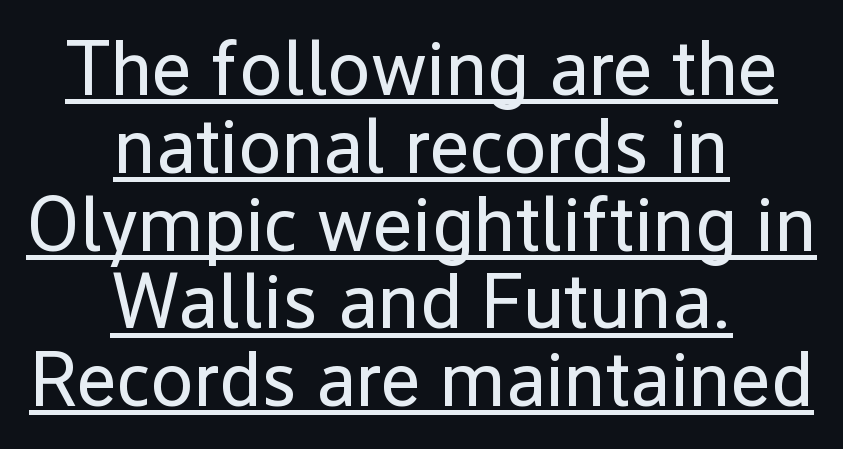
Q: Is the text bold? A: No.
Q: Is the text italic (slanted)? A: No, it is upright.
Q: Is the typeface a serif or a sans-serif typeface? A: Sans-serif.
Q: Is the text underlined? A: Yes.
Q: How is the paragraph aligned? A: Centered.
Q: Is the spacing between letters normal or unusually wide? A: Normal.
Q: Is the spacing between lines tight, normal or loose? A: Tight.
Q: Width (condensed, normal, or wide)? A: Normal.
Q: Stroke contrast? A: Low.
Q: x-height? A: Medium.
Q: Monospaced? A: No.
